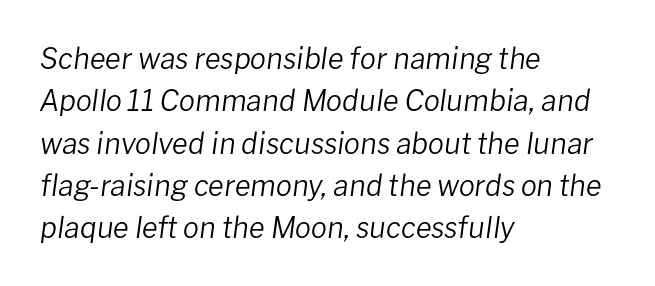
Counters stay open thanks to moderate or lighter strokes. The lettering tilts uniformly, giving the passage an italic look. Is this a fixed-width face? No — the glyphs have proportional, varying widths. The rendering uses a moderate line-height, typical for paragraphs. Characters follow at the spacing the type designer built in. Underlining? Definitely not there.
